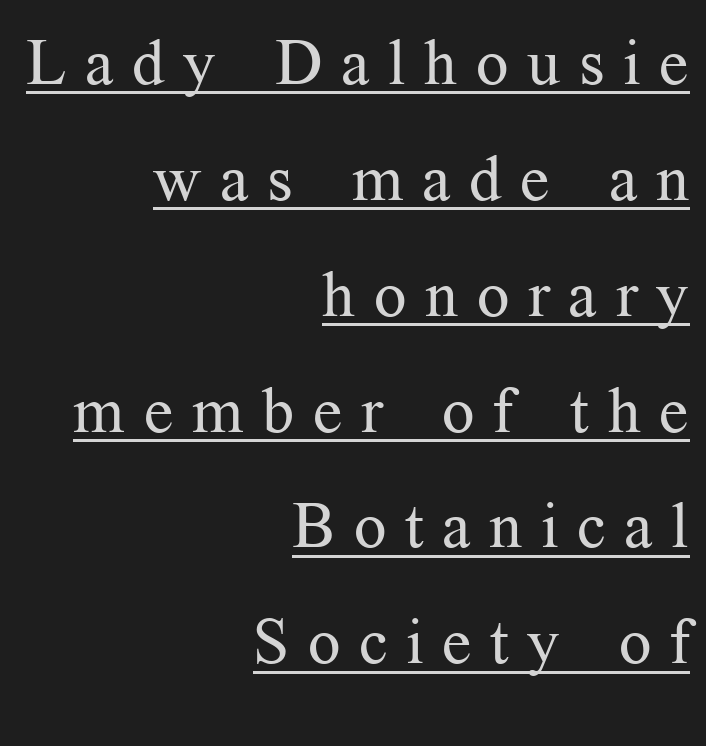
{"serif": "yes", "italic": "no", "bold": "no", "weight": "regular", "width": "normal", "stroke_contrast": "medium", "x_height": "medium", "monospaced": "no", "underline": "yes", "align": "right", "line_spacing_ratio": 1.81, "letter_spacing": "wide", "letter_spacing_em": 0.29, "glyph_px": 64}
